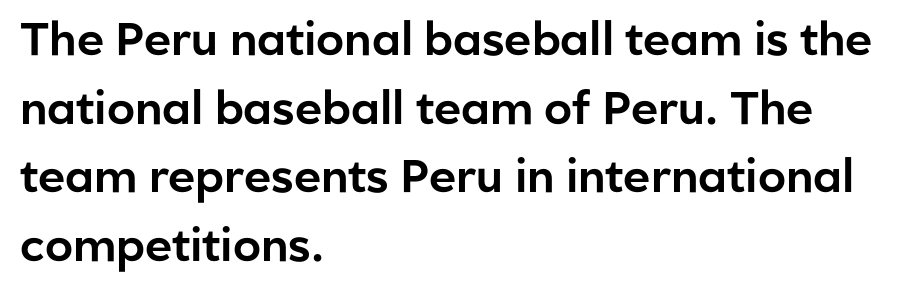
Q: Is the text italic (slanted)? A: No, it is upright.
Q: Is the typeface a serif or a sans-serif typeface? A: Sans-serif.
Q: Is the text underlined? A: No.
Q: How is the paragraph aligned? A: Left-aligned.
Q: Is the spacing between letters normal or unusually wide? A: Normal.
Q: Is the spacing between lines tight, normal or loose? A: Normal.
Q: Width (condensed, normal, or wide)? A: Normal.
Q: Stroke contrast? A: Low.
Q: x-height? A: Medium.
Q: Monospaced? A: No.
